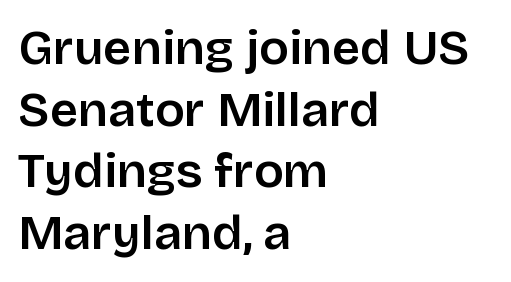
Q: Is the text bold? A: Semi-bold.
Q: Is the text italic (slanted)? A: No, it is upright.
Q: Is the typeface a serif or a sans-serif typeface? A: Sans-serif.
Q: Is the text underlined? A: No.
Q: How is the paragraph aligned? A: Left-aligned.
Q: Is the spacing between letters normal or unusually wide? A: Normal.
Q: Is the spacing between lines tight, normal or loose? A: Normal.
Q: Width (condensed, normal, or wide)? A: Normal.
Q: Stroke contrast? A: Low.
Q: x-height? A: Large.
Q: Monospaced? A: No.
